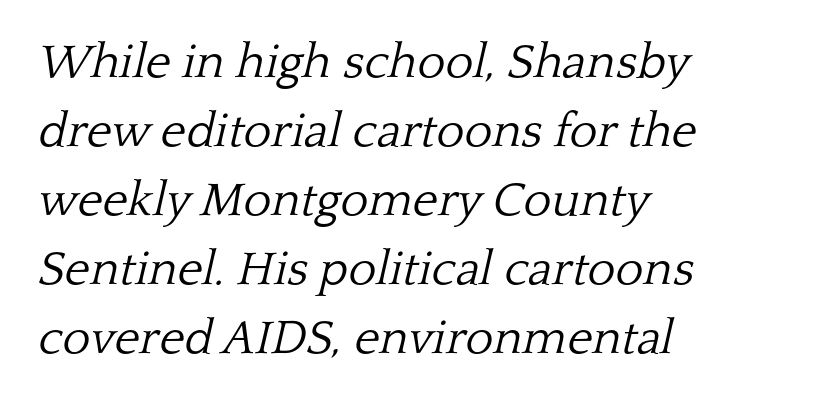
{"serif": "yes", "italic": "yes", "lean": "right", "slant_degrees": 13, "bold": "no", "weight": "light", "width": "normal", "stroke_contrast": "low", "x_height": "medium", "monospaced": "no", "underline": "no", "align": "left", "line_spacing": "normal", "line_spacing_ratio": 1.44, "letter_spacing": "normal", "letter_spacing_em": 0.0, "glyph_px": 48}
